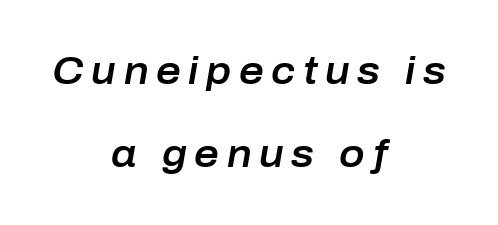
The image shows 38 px text type, italic (leaning right); set centered, loose line spacing (2.18x), unusually wide letter spacing (+0.2 em), not underlined; low stroke contrast and a medium x-height.
